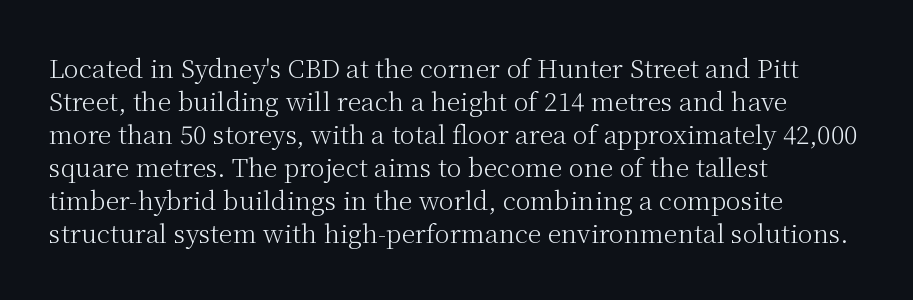
The setting favours the left margin, as ordinary paragraphs usually do. The letters stand upright; this is a roman face. Does the leading feel generous? No, just average. The passage shown has conventional tracking throughout. Each stroke keeps to a modest, everyday thickness or less.
